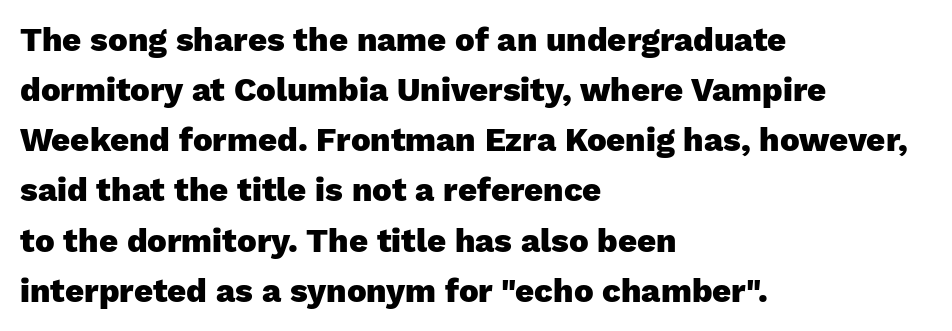
{"serif": "no", "italic": "no", "bold": "yes", "weight": "heavy", "width": "normal", "stroke_contrast": "low", "x_height": "medium", "monospaced": "no", "underline": "no", "align": "left", "line_spacing": "normal", "line_spacing_ratio": 1.52, "letter_spacing": "normal", "letter_spacing_em": 0.0, "glyph_px": 33}
